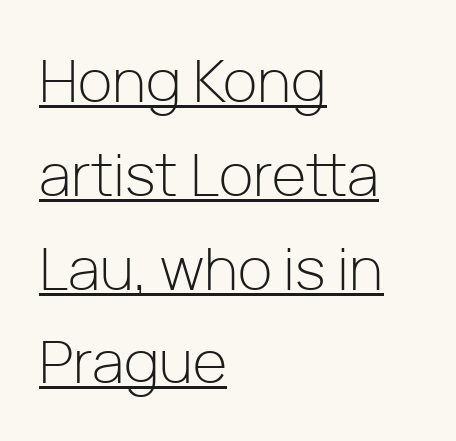
The image shows 59 px light sans-serif type, upright; set left-aligned, normal line spacing (1.59x), normal letter spacing, underlined; low stroke contrast and a medium x-height.
